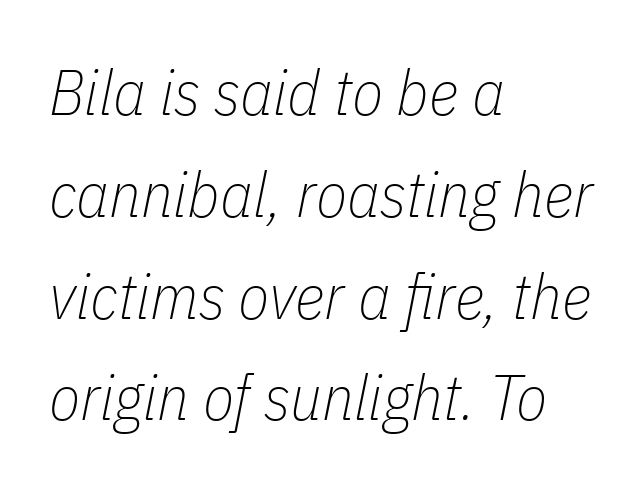
{"italic": "yes", "lean": "right", "slant_degrees": 11, "bold": "no", "weight": "thin", "width": "condensed", "stroke_contrast": "low", "x_height": "medium", "monospaced": "no", "underline": "no", "align": "left", "line_spacing": "normal", "line_spacing_ratio": 1.59, "letter_spacing": "normal", "letter_spacing_em": 0.0, "glyph_px": 64}
